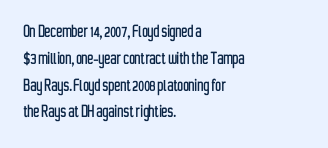
{"italic": "no", "underline": "no", "align": "left", "line_spacing": "normal", "line_spacing_ratio": 1.34, "letter_spacing": "normal", "letter_spacing_em": 0.0, "glyph_px": 20}
